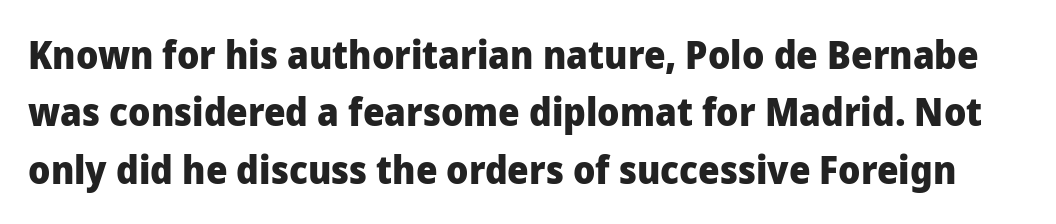
Q: Is the text bold? A: Yes.
Q: Is the text italic (slanted)? A: No, it is upright.
Q: Is the typeface a serif or a sans-serif typeface? A: Sans-serif.
Q: Is the text underlined? A: No.
Q: Is the spacing between letters normal or unusually wide? A: Normal.
Q: Is the spacing between lines tight, normal or loose? A: Normal.
Q: Width (condensed, normal, or wide)? A: Normal.
Q: Stroke contrast? A: Low.
Q: x-height? A: Medium.
Q: Monospaced? A: No.
